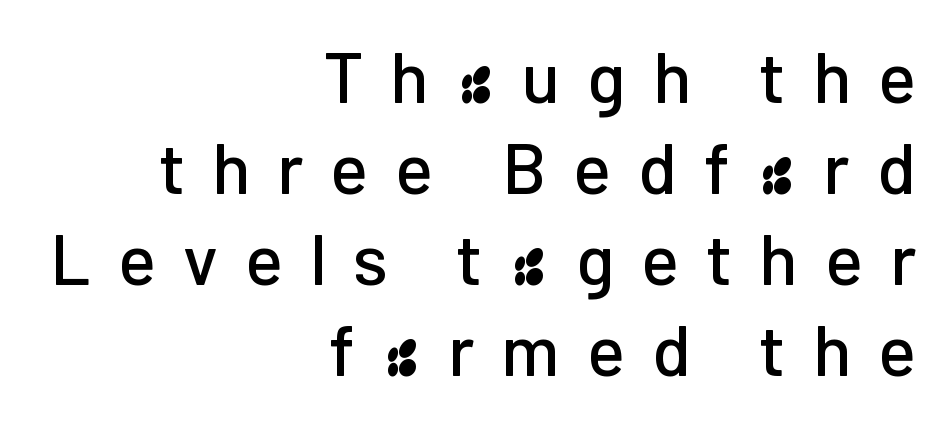
Q: Is the text italic (slanted)? A: No, it is upright.
Q: Is the typeface a serif or a sans-serif typeface? A: Sans-serif.
Q: Is the text underlined? A: No.
Q: How is the paragraph aligned? A: Right-aligned.
Q: Is the spacing between letters normal or unusually wide? A: Unusually wide.
Q: Is the spacing between lines tight, normal or loose? A: Normal.
Q: Width (condensed, normal, or wide)? A: Normal.
Q: Stroke contrast? A: Low.
Q: x-height? A: Medium.
Q: Monospaced? A: No.
